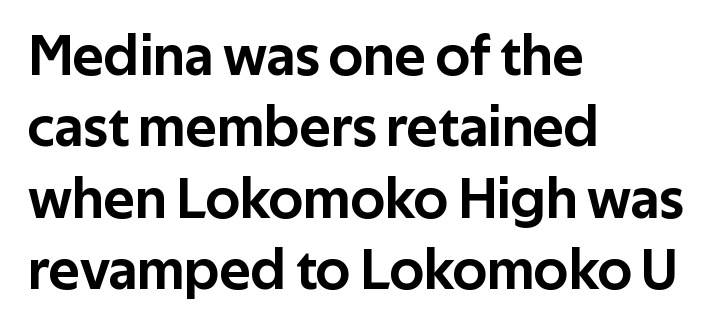
The image shows 58 px sans-serif type, upright; set left-aligned, line spacing 1.23x, normal letter spacing, not underlined; low stroke contrast and a medium x-height.
